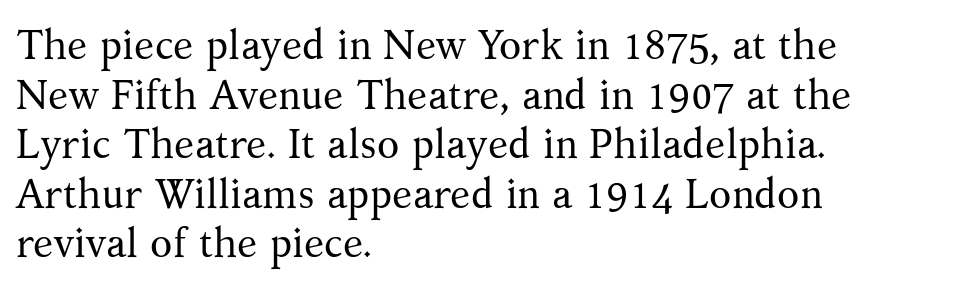
The image shows 41 px regular-weight serif type, upright; set left-aligned, line spacing 1.21x, normal letter spacing, not underlined; medium stroke contrast and a medium x-height.
